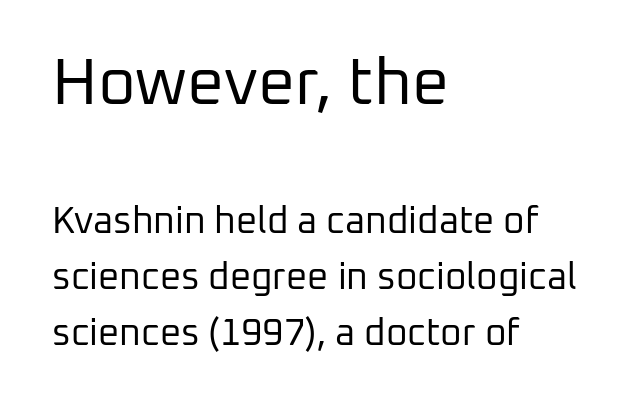
{"serif": "no", "italic": "no", "bold": "no", "weight": "regular", "width": "normal", "stroke_contrast": "low", "x_height": "medium", "monospaced": "no", "underline": "no", "align": "left", "line_spacing": "normal", "line_spacing_ratio": 1.52, "letter_spacing": "normal", "letter_spacing_em": 0.0, "larger_block": "first", "size_ratio": 1.76, "glyph_px": 65}
